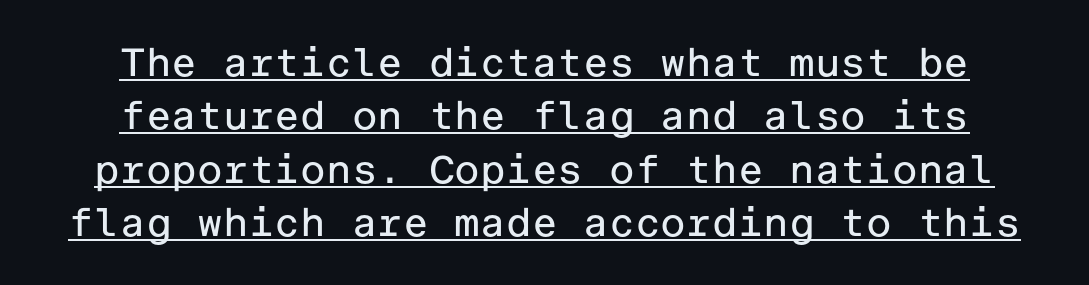
Q: Is the text bold? A: No.
Q: Is the text italic (slanted)? A: No, it is upright.
Q: Is the typeface a serif or a sans-serif typeface? A: Sans-serif.
Q: Is the text underlined? A: Yes.
Q: How is the paragraph aligned? A: Centered.
Q: Is the spacing between letters normal or unusually wide? A: Normal.
Q: Is the spacing between lines tight, normal or loose? A: Normal.
Q: Width (condensed, normal, or wide)? A: Normal.
Q: Stroke contrast? A: Low.
Q: x-height? A: Medium.
